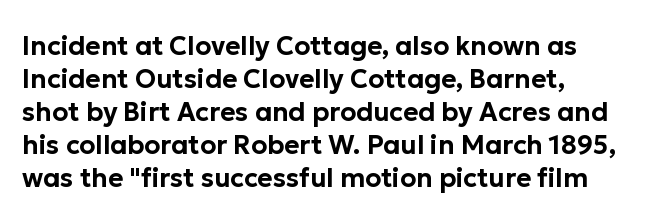
Q: Is the text italic (slanted)? A: No, it is upright.
Q: Is the text underlined? A: No.
Q: How is the paragraph aligned? A: Left-aligned.
Q: Is the spacing between letters normal or unusually wide? A: Normal.
Q: Is the spacing between lines tight, normal or loose? A: Normal.
